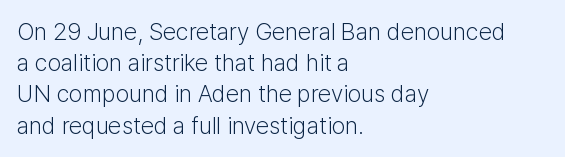
The ragged edge is on the right, which tells us the setting is flush left. The passage shown is not underscored anywhere. These lines were composed using upright roman letters. This sample uses plain, unmodified letter spacing. Reading down the column, the eye jumps a familiar distance to each next line.
